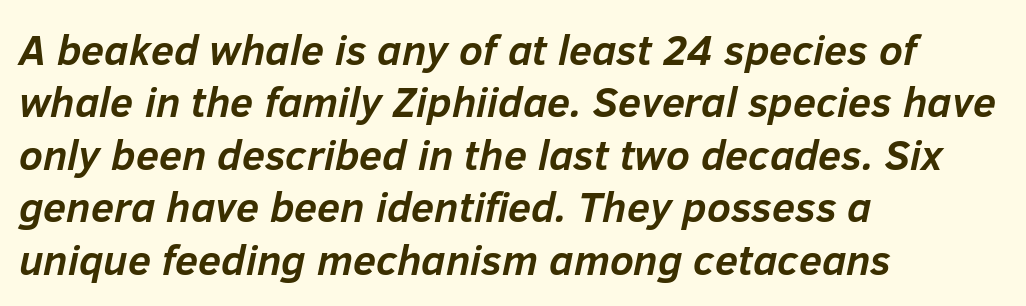
Q: Is the text bold? A: Yes.
Q: Is the text italic (slanted)? A: Yes, it leans right by about 12 degrees.
Q: Is the text underlined? A: No.
Q: How is the paragraph aligned? A: Left-aligned.
Q: Is the spacing between letters normal or unusually wide? A: Normal.
Q: Is the spacing between lines tight, normal or loose? A: Normal.
Q: Width (condensed, normal, or wide)? A: Normal.
Q: Stroke contrast? A: Low.
Q: x-height? A: Medium.
Q: Monospaced? A: No.
